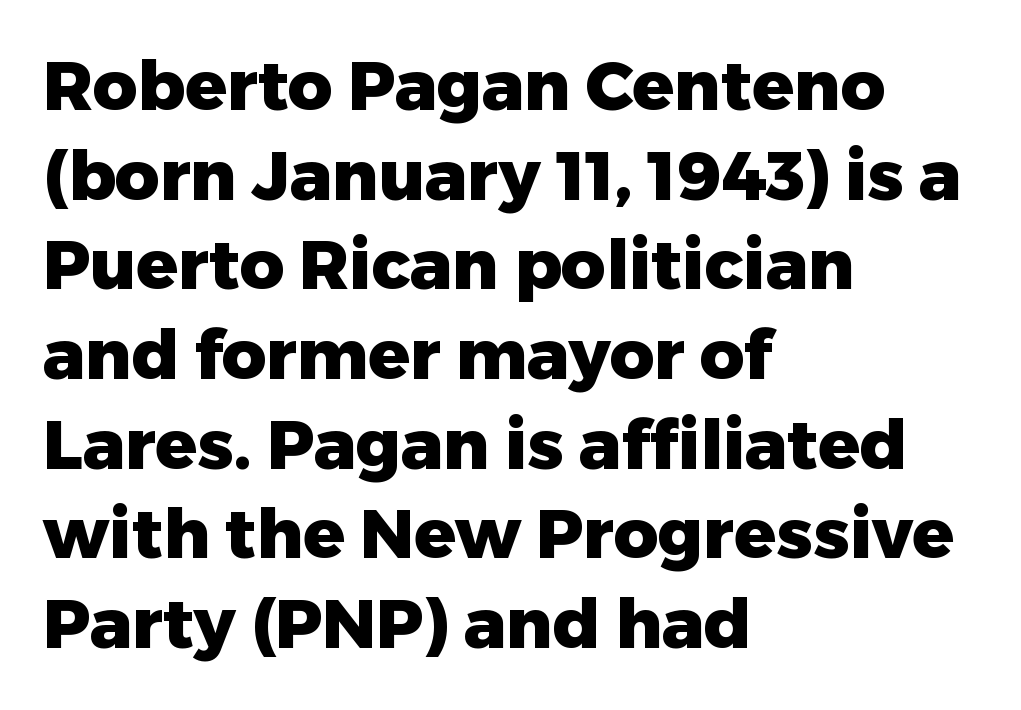
Is there much room between lines? A standard amount, neither cramped nor airy. Pretty heavy lettering here — definitely bold. This is the regular roman posture of the typeface. These lines stack with their left ends in a neat column.
